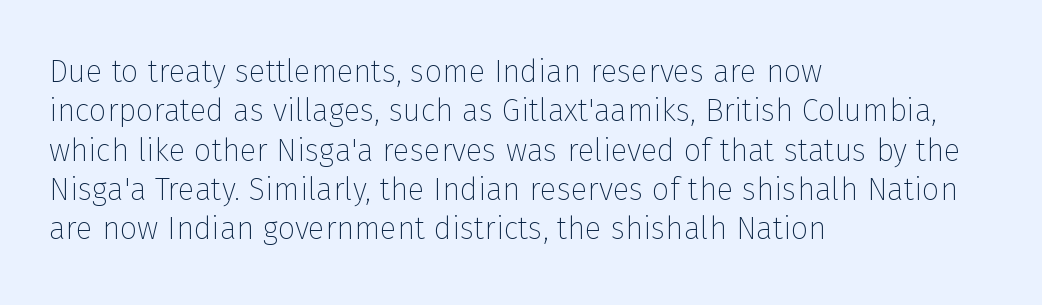
The image shows 31 px thin sans-serif type, upright; set left-aligned, normal line spacing (1.27x), normal letter spacing, not underlined; low stroke contrast and a medium x-height.
